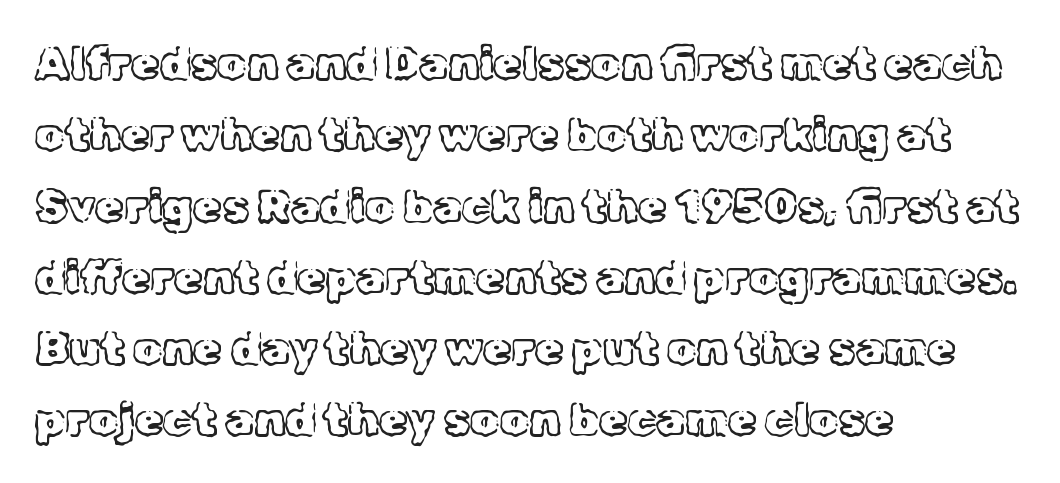
{"serif": "yes", "italic": "no", "bold": "no", "weight": "light", "width": "normal", "x_height": "medium", "monospaced": "no", "underline": "no", "align": "left", "line_spacing": "normal", "line_spacing_ratio": 1.55, "letter_spacing": "normal", "letter_spacing_em": 0.0, "glyph_px": 46}
